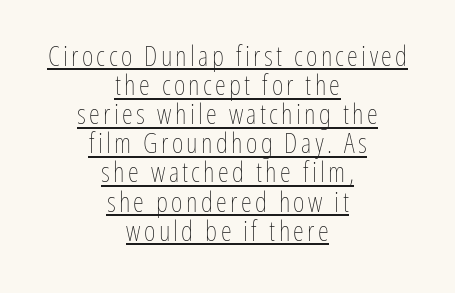
The image shows 28 px thin, condensed type, upright; set centered, tight line spacing (1.04x), underlined; low stroke contrast and a medium x-height.
